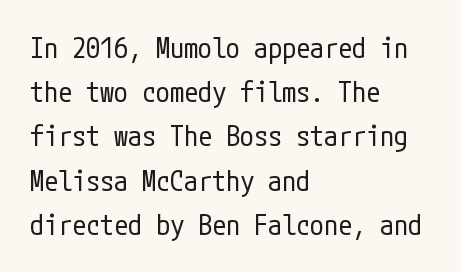
This rendering employs a face without finishing strokes, i.e., a sans-serif. The setting favours the left margin, as ordinary paragraphs usually do. Short note: letters normally spaced. This rendering features lettering with no underline.
